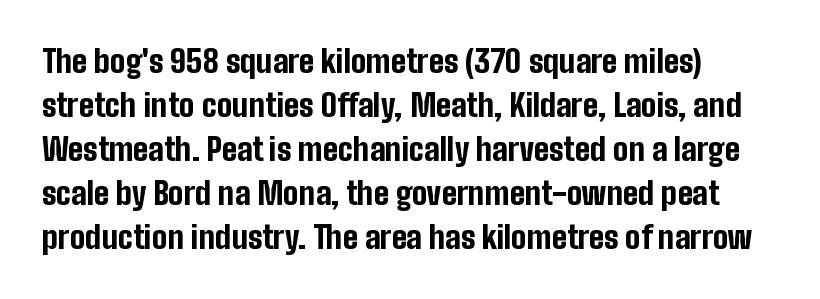
{"serif": "no", "italic": "no", "bold": "yes", "weight": "bold", "width": "condensed", "stroke_contrast": "low", "x_height": "medium", "monospaced": "no", "underline": "no", "align": "left", "line_spacing": "normal", "line_spacing_ratio": 1.42, "letter_spacing": "normal", "letter_spacing_em": 0.0, "glyph_px": 31}
